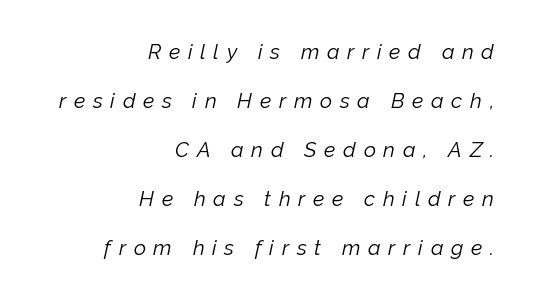
The image shows 21 px text type, italic (leaning right); set right-aligned, loose line spacing (2.33x), unusually wide letter spacing (+0.37 em), not underlined.
